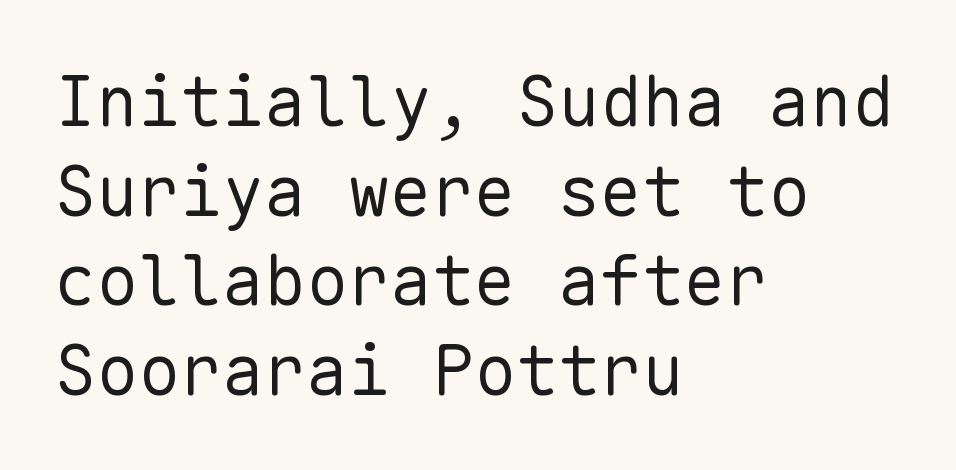
The image shows 70 px regular-weight sans-serif type, upright, monospaced; set left-aligned, normal line spacing (1.28x), normal letter spacing, not underlined; low stroke contrast and a medium x-height.
